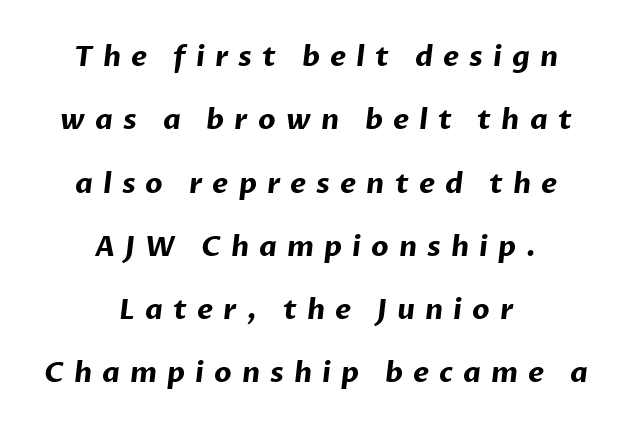
What weight is shown? A full bold with thick strokes. The rendering uses a large line-height, opening up the rows. Each letter keeps its own natural width here, so spacing adapts to shape. I'd call this a sans setting — the letters go barefoot. The tracking reads as deliberately expanded to a designer's eye.
